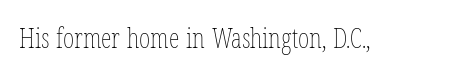
Has an underline been added? It has not. The type is set solid horizontally, with unmodified tracking. The characters are drawn with everyday or finer stroke widths. Every character sits straight up, as roman type does.
